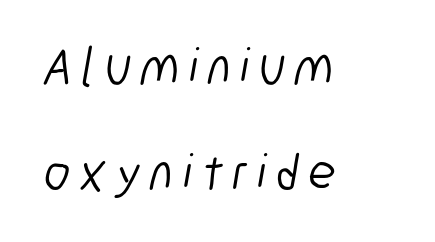
The image shows 52 px light, condensed sans-serif type; set left-aligned, loose line spacing (2.04x), not underlined; low stroke contrast and a medium x-height.
